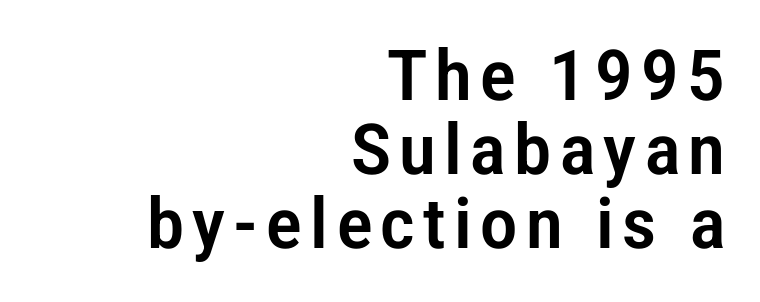
{"serif": "no", "italic": "no", "width": "condensed", "stroke_contrast": "low", "x_height": "medium", "monospaced": "no", "underline": "no", "align": "right", "line_spacing": "tight", "line_spacing_ratio": 1.06, "glyph_px": 70}
